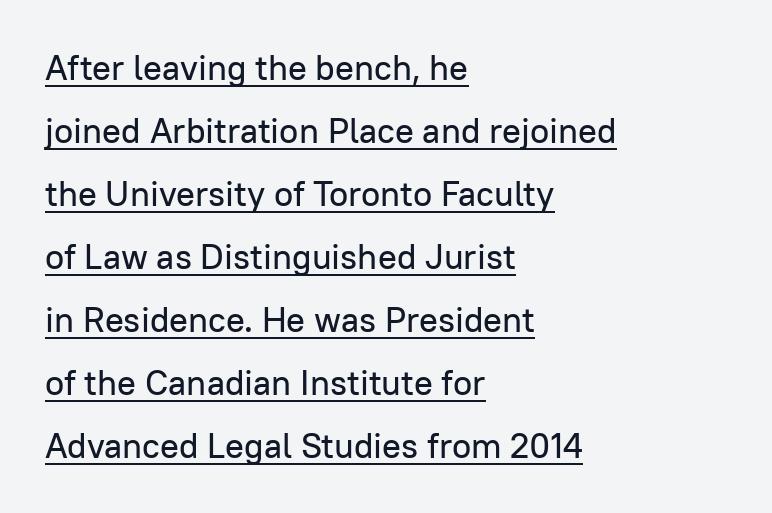
The image shows 35 px sans-serif type, upright; set left-aligned, line spacing 1.8x, normal letter spacing, underlined; low stroke contrast and a medium x-height.
